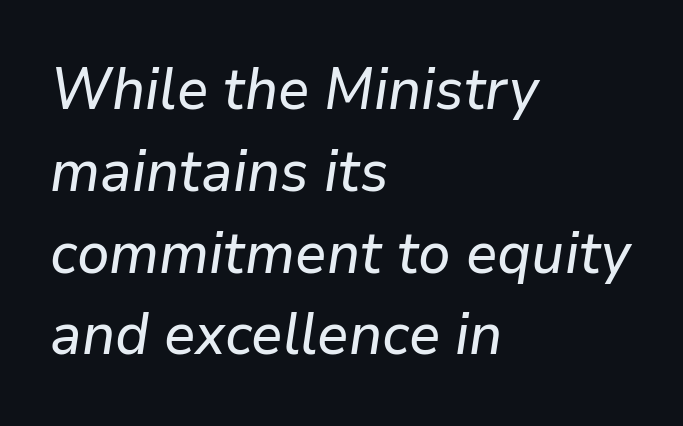
Q: Is the text italic (slanted)? A: Yes, it leans right by about 9 degrees.
Q: Is the text underlined? A: No.
Q: How is the paragraph aligned? A: Left-aligned.
Q: Is the spacing between letters normal or unusually wide? A: Normal.
Q: Is the spacing between lines tight, normal or loose? A: Normal.
Q: Width (condensed, normal, or wide)? A: Normal.
Q: Stroke contrast? A: Low.
Q: x-height? A: Medium.
Q: Monospaced? A: No.
